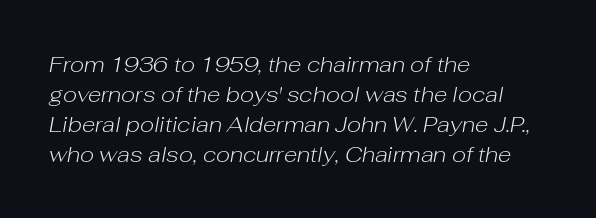
The image shows 22 px text type, italic (leaning right); set left-aligned, normal line spacing (1.36x), normal letter spacing, not underlined.
